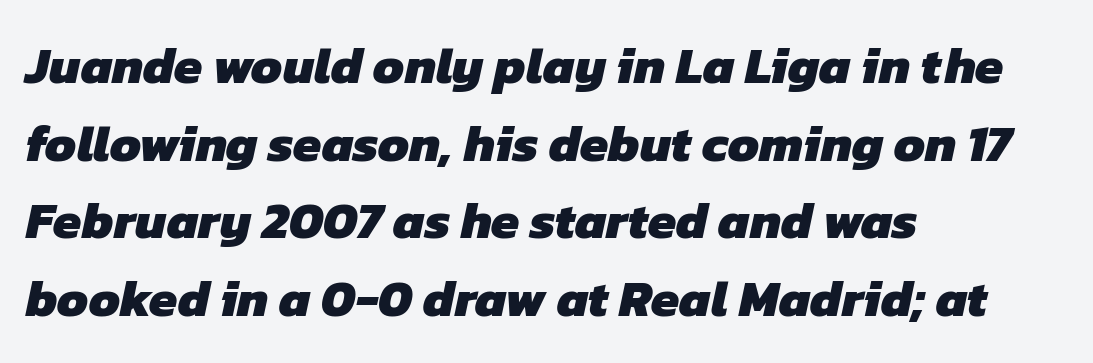
{"serif": "no", "bold": "yes", "weight": "heavy", "width": "normal", "stroke_contrast": "low", "x_height": "medium", "monospaced": "no", "underline": "no", "align": "left", "line_spacing": "normal", "line_spacing_ratio": 1.52, "letter_spacing": "normal", "letter_spacing_em": 0.0, "glyph_px": 51}
